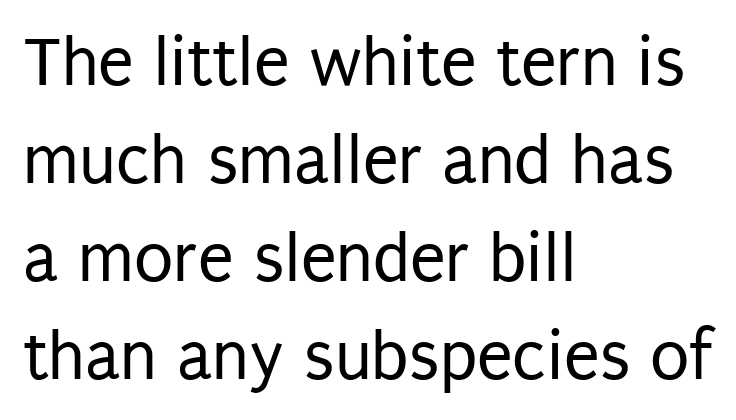
The image shows 72 px regular-weight, condensed sans-serif type, upright; set left-aligned, normal line spacing (1.36x), normal letter spacing, not underlined; low stroke contrast and a large x-height.
